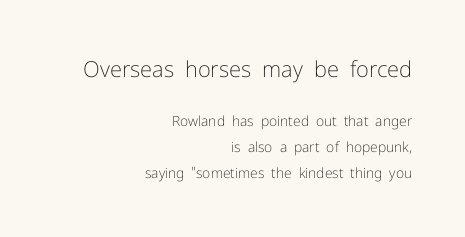
Of the two passages, the one on top uses the larger point size. Right-aligned paragraph, ragged on the left. The letters stand upright; this is a roman face. Look at the tracking — it's just the regular setting, nothing added.
